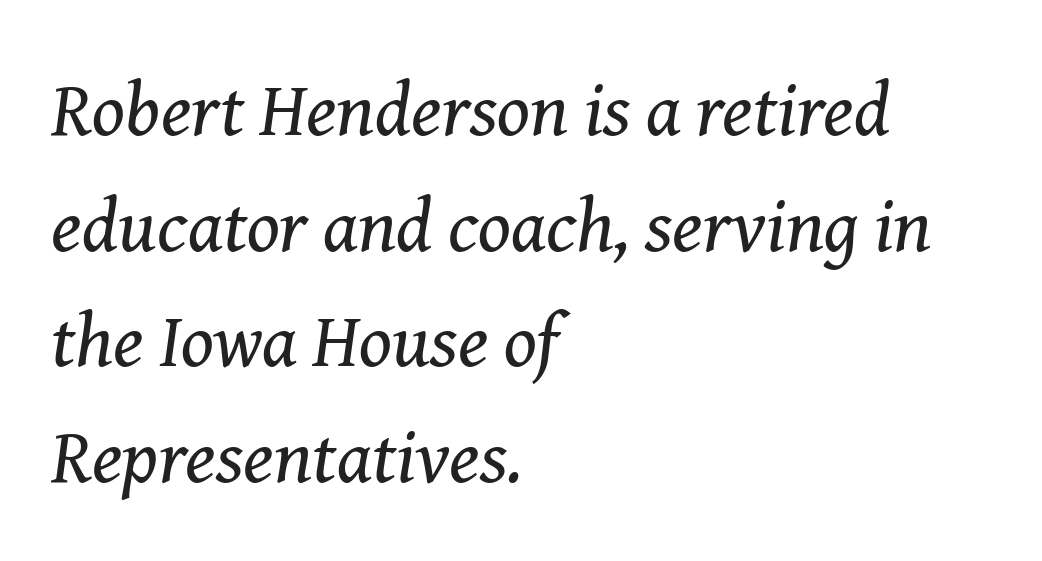
Q: Is the text bold? A: No.
Q: Is the text italic (slanted)? A: Yes, it leans right by about 8 degrees.
Q: Is the typeface a serif or a sans-serif typeface? A: Serif.
Q: Is the text underlined? A: No.
Q: How is the paragraph aligned? A: Left-aligned.
Q: Is the spacing between letters normal or unusually wide? A: Normal.
Q: Is the spacing between lines tight, normal or loose? A: Normal.
Q: Width (condensed, normal, or wide)? A: Normal.
Q: Stroke contrast? A: Medium.
Q: x-height? A: Medium.
Q: Monospaced? A: No.
